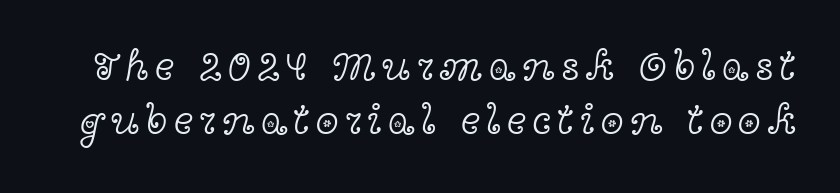
{"serif": "yes", "bold": "no", "weight": "light", "width": "wide", "x_height": "medium", "monospaced": "no", "underline": "no", "line_spacing": "normal", "line_spacing_ratio": 1.29, "glyph_px": 42}
